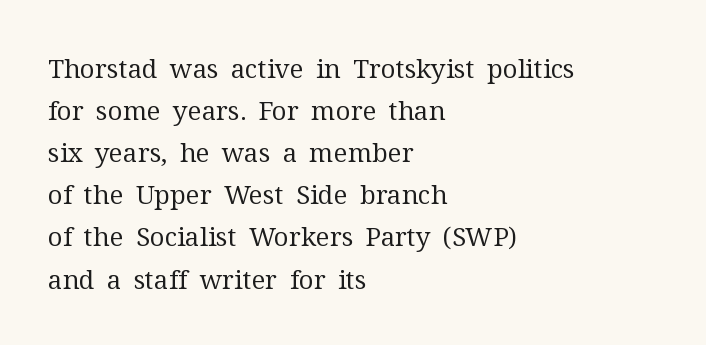
{"italic": "no", "bold": "no", "underline": "no", "align": "left", "line_spacing": "normal", "line_spacing_ratio": 1.62, "letter_spacing": "normal", "letter_spacing_em": 0.0, "glyph_px": 26}
